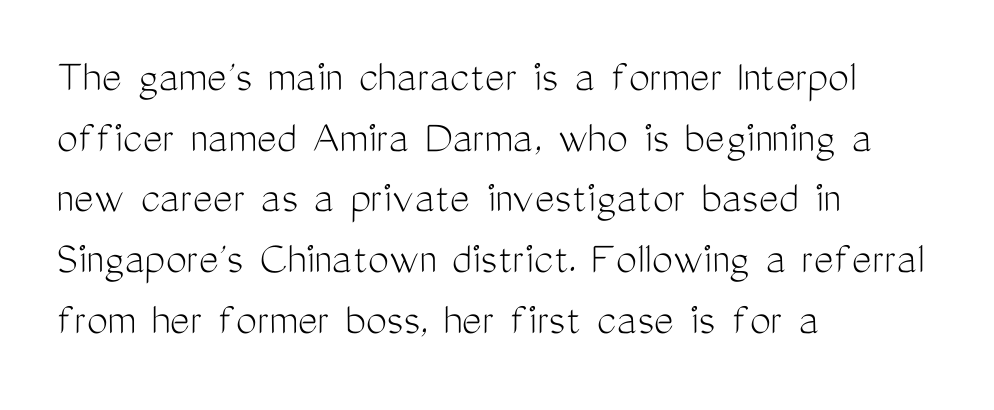
Q: Is the text bold? A: No.
Q: Is the text italic (slanted)? A: No, it is upright.
Q: Is the typeface a serif or a sans-serif typeface? A: Sans-serif.
Q: Is the text underlined? A: No.
Q: How is the paragraph aligned? A: Left-aligned.
Q: Is the spacing between letters normal or unusually wide? A: Normal.
Q: Is the spacing between lines tight, normal or loose? A: Normal.
Q: Width (condensed, normal, or wide)? A: Condensed.
Q: Stroke contrast? A: Medium.
Q: x-height? A: Medium.
Q: Monospaced? A: No.
